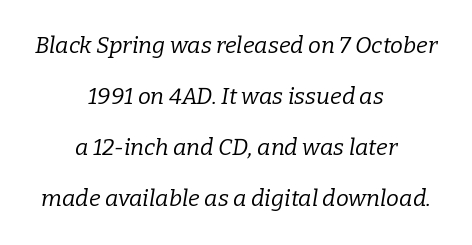
{"italic": "yes", "lean": "right", "slant_degrees": 9, "bold": "no", "underline": "no", "align": "center", "line_spacing": "loose", "line_spacing_ratio": 2.22, "letter_spacing": "normal", "letter_spacing_em": 0.0, "glyph_px": 23}
